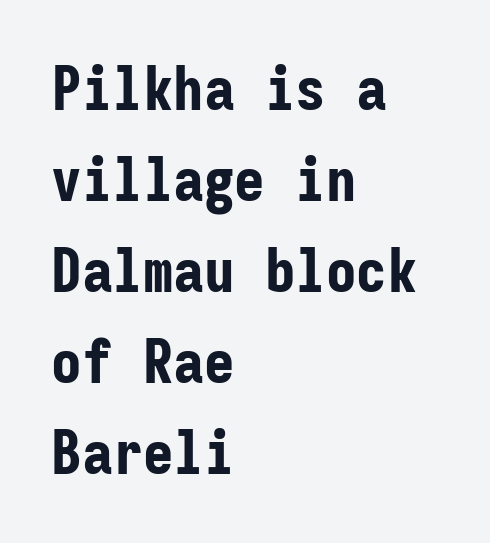
Q: Is the text bold? A: Yes.
Q: Is the text italic (slanted)? A: No, it is upright.
Q: Is the typeface a serif or a sans-serif typeface? A: Sans-serif.
Q: Is the text underlined? A: No.
Q: How is the paragraph aligned? A: Left-aligned.
Q: Is the spacing between letters normal or unusually wide? A: Normal.
Q: Is the spacing between lines tight, normal or loose? A: Normal.
Q: Width (condensed, normal, or wide)? A: Condensed.
Q: Stroke contrast? A: Low.
Q: x-height? A: Medium.
Q: Monospaced? A: Yes.
